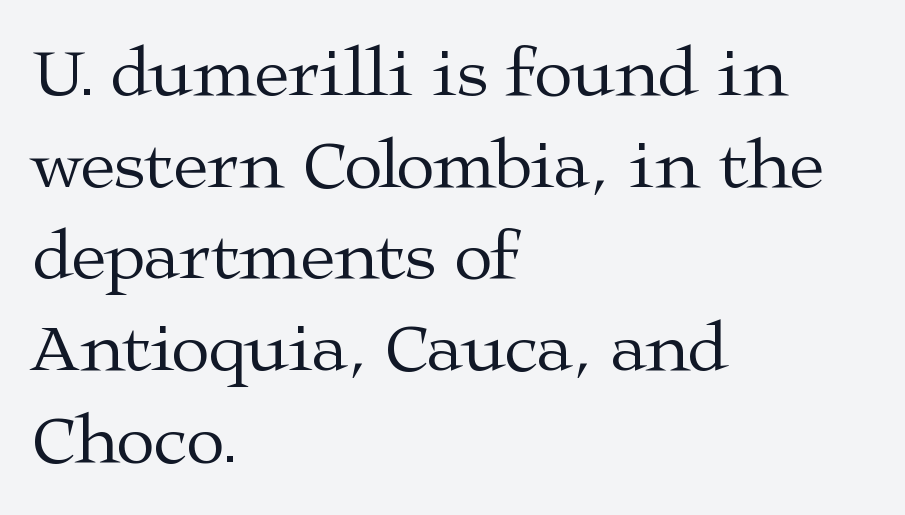
{"serif": "yes", "italic": "no", "bold": "no", "weight": "regular", "width": "wide", "stroke_contrast": "medium", "x_height": "medium", "monospaced": "no", "underline": "no", "align": "left", "line_spacing": "normal", "line_spacing_ratio": 1.31, "letter_spacing": "normal", "letter_spacing_em": 0.0, "glyph_px": 70}
